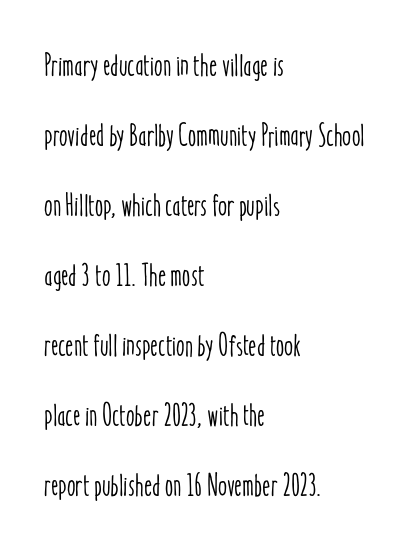
Q: Is the text italic (slanted)? A: No, it is upright.
Q: Is the text underlined? A: No.
Q: How is the paragraph aligned? A: Left-aligned.
Q: Is the spacing between letters normal or unusually wide? A: Normal.
Q: Is the spacing between lines tight, normal or loose? A: Loose.
Q: Width (condensed, normal, or wide)? A: Condensed.
Q: Stroke contrast? A: Low.
Q: x-height? A: Medium.
Q: Monospaced? A: No.
